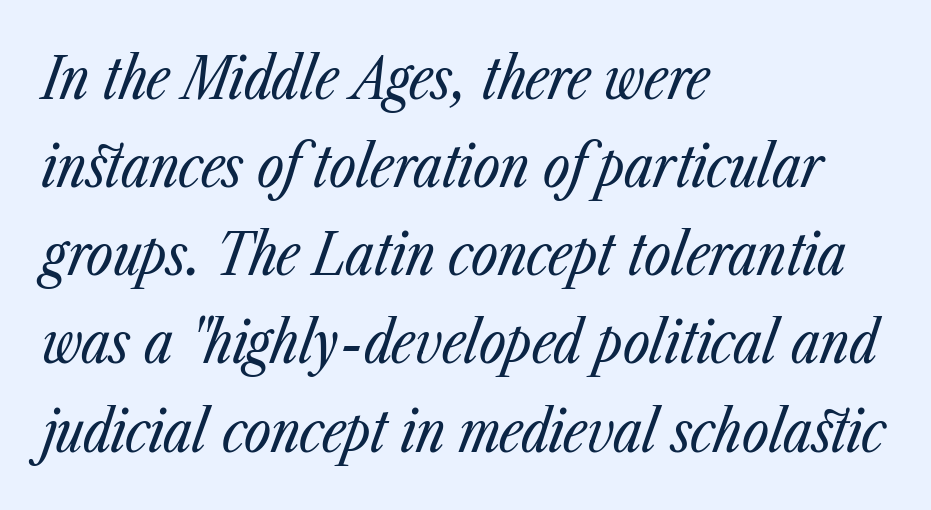
{"italic": "yes", "lean": "right", "slant_degrees": 23, "bold": "no", "weight": "regular", "width": "condensed", "stroke_contrast": "low", "x_height": "medium", "monospaced": "no", "underline": "no", "align": "left", "line_spacing": "normal", "line_spacing_ratio": 1.52, "letter_spacing": "normal", "letter_spacing_em": 0.0, "glyph_px": 58}
